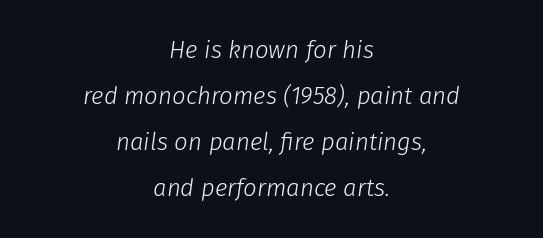
{"italic": "yes", "lean": "right", "slant_degrees": 8, "bold": "no", "underline": "no", "align": "center", "line_spacing": "loose", "line_spacing_ratio": 1.91, "letter_spacing": "normal", "letter_spacing_em": 0.0, "glyph_px": 24}
